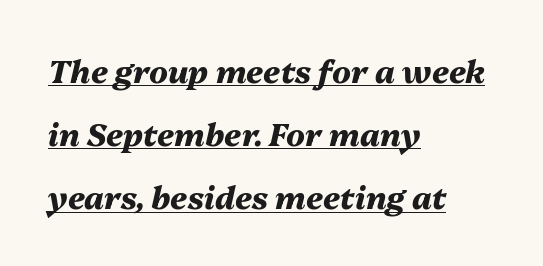
Q: Is the text bold? A: Yes.
Q: Is the text italic (slanted)? A: Yes, it leans right by about 13 degrees.
Q: Is the text underlined? A: Yes.
Q: How is the paragraph aligned? A: Left-aligned.
Q: Is the spacing between letters normal or unusually wide? A: Normal.
Q: Is the spacing between lines tight, normal or loose? A: Loose.
Q: Width (condensed, normal, or wide)? A: Normal.
Q: Stroke contrast? A: Medium.
Q: x-height? A: Medium.
Q: Monospaced? A: No.
